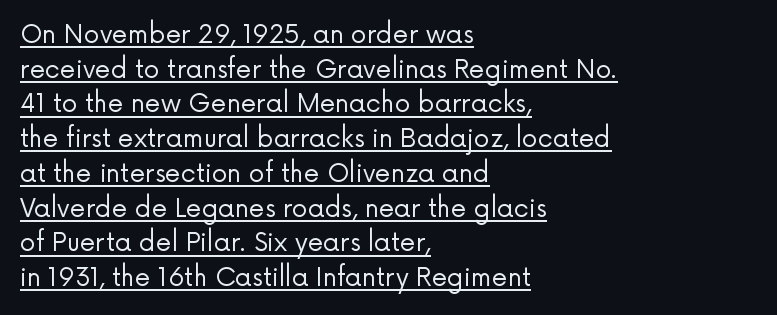
The image shows 25 px text type, upright; set left-aligned, normal line spacing (1.39x), normal letter spacing, underlined.
